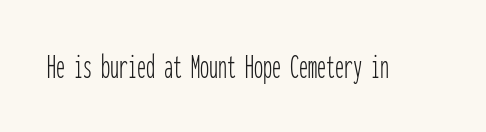
{"serif": "no", "italic": "no", "bold": "no", "weight": "thin", "width": "condensed", "stroke_contrast": "low", "x_height": "medium", "monospaced": "yes", "underline": "no", "letter_spacing": "normal", "letter_spacing_em": 0.0, "glyph_px": 36}
